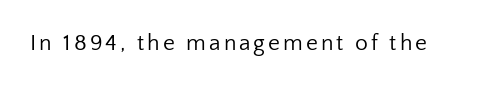
The image shows 23 px text type, upright; set not underlined.
